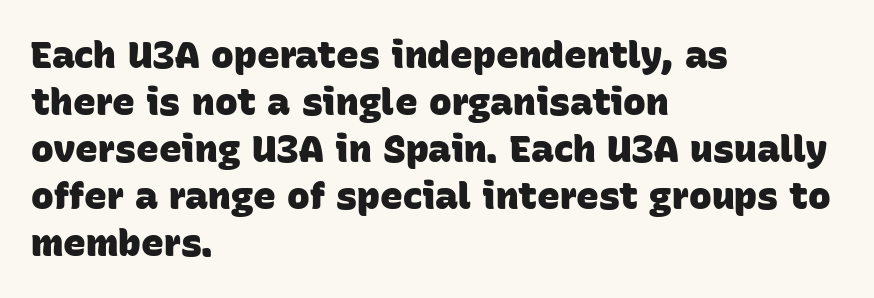
The image shows 38 px heavy sans-serif type; set left-aligned, line spacing 1.24x, normal letter spacing, not underlined; low stroke contrast and a large x-height.
